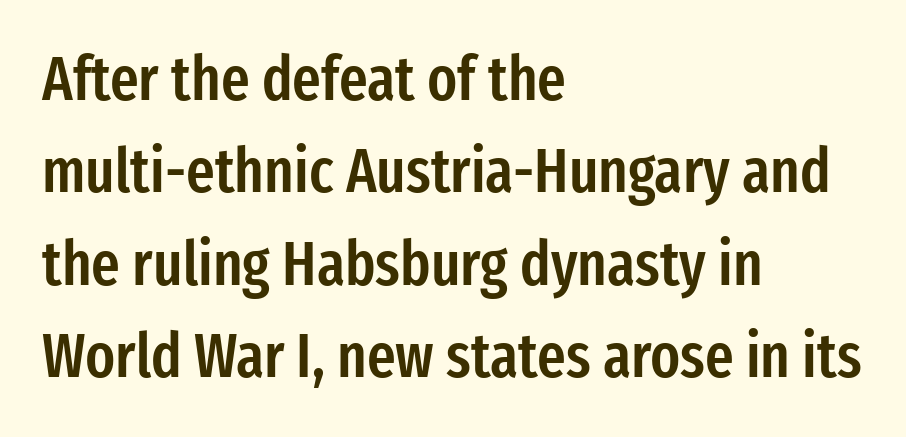
The rendering uses natural spacing where letterforms have individual widths. Reading down the column, the eye jumps a familiar distance to each next line. Inter-character spacing is left at the font's built-in metrics. Stems and bowls a touch heavier than normal — semibold. Is the block centered? No — it sits flush against the left margin.
